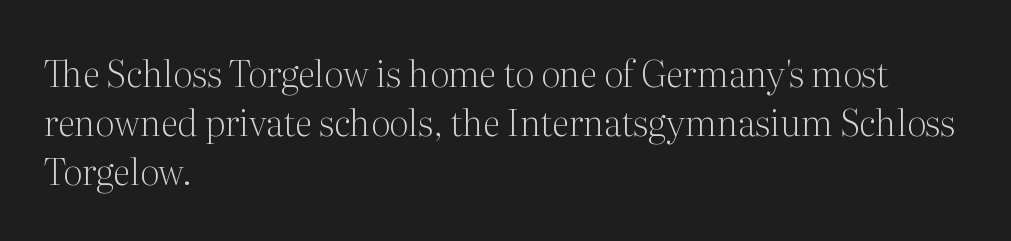
Q: Is the text bold? A: No.
Q: Is the text italic (slanted)? A: No, it is upright.
Q: Is the typeface a serif or a sans-serif typeface? A: Serif.
Q: Is the text underlined? A: No.
Q: How is the paragraph aligned? A: Left-aligned.
Q: Is the spacing between letters normal or unusually wide? A: Normal.
Q: Is the spacing between lines tight, normal or loose? A: Normal.
Q: Width (condensed, normal, or wide)? A: Normal.
Q: Stroke contrast? A: Medium.
Q: x-height? A: Medium.
Q: Monospaced? A: No.
